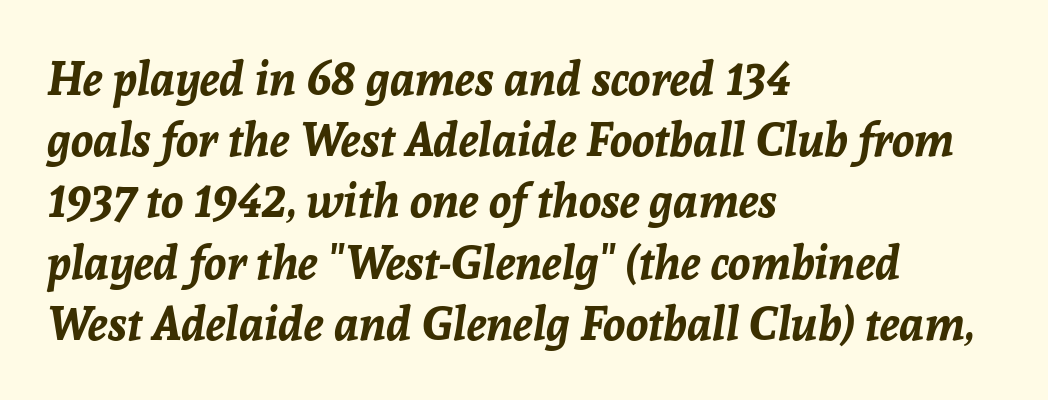
Has an underline been added? It has not. An italicized treatment has been applied to the whole sample. Honestly, the row spacing looks completely unremarkable. The rendering anchors every line to the left-hand side. Looks like regular typesetting: each glyph gets only the width it needs. A dark, heavy texture on the line: the type is bold.
